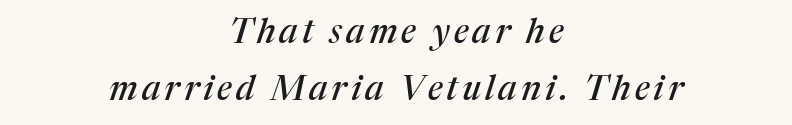
The image shows 34 px serif type, italic (leaning right); set centered, normal line spacing (1.68x), not underlined; medium stroke contrast and a medium x-height.
